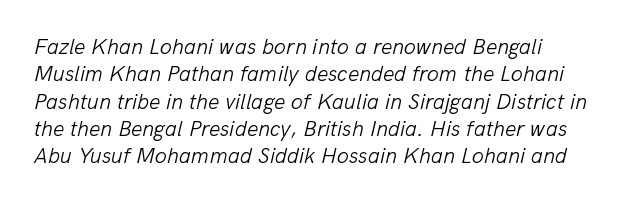
This rendering leaves character spacing at its baseline value. The words here are not underlined. Ink coverage per letter is moderate at most. This is oblique type, the kind used for emphasis or titles.
